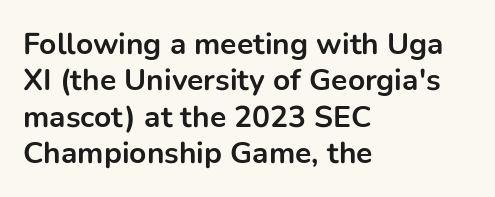
{"serif": "no", "italic": "no", "bold": "yes", "weight": "bold", "width": "normal", "stroke_contrast": "low", "x_height": "medium", "monospaced": "no", "underline": "no", "align": "left", "line_spacing_ratio": 1.21, "letter_spacing": "normal", "letter_spacing_em": 0.0, "glyph_px": 30}
